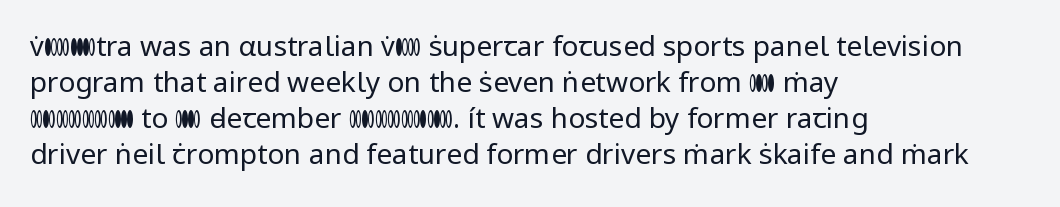
The image shows 28 px regular-weight sans-serif type, upright; set left-aligned, normal line spacing (1.29x), normal letter spacing, not underlined; low stroke contrast and a medium x-height.
